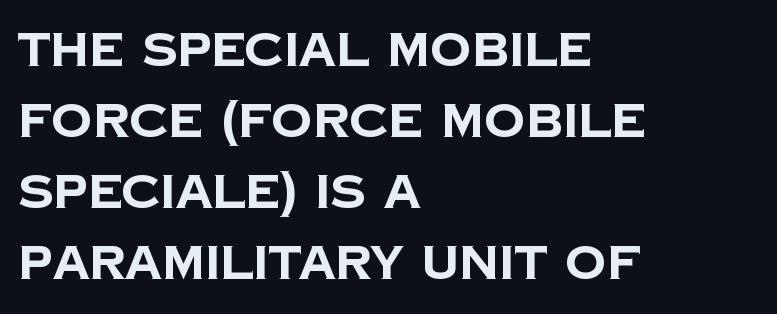
The image shows 46 px bold sans-serif type; set left-aligned, normal line spacing (1.54x), normal letter spacing, not underlined; low stroke contrast and a large x-height.
